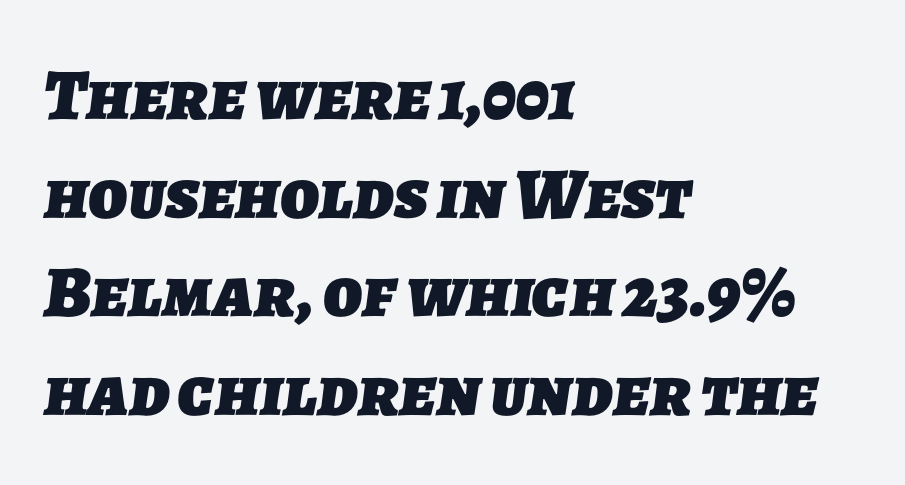
Q: Is the text bold? A: Yes.
Q: Is the typeface a serif or a sans-serif typeface? A: Sans-serif.
Q: Is the text underlined? A: No.
Q: How is the paragraph aligned? A: Left-aligned.
Q: Is the spacing between letters normal or unusually wide? A: Normal.
Q: Is the spacing between lines tight, normal or loose? A: Normal.
Q: Width (condensed, normal, or wide)? A: Normal.
Q: Stroke contrast? A: Low.
Q: x-height? A: Medium.
Q: Monospaced? A: No.
